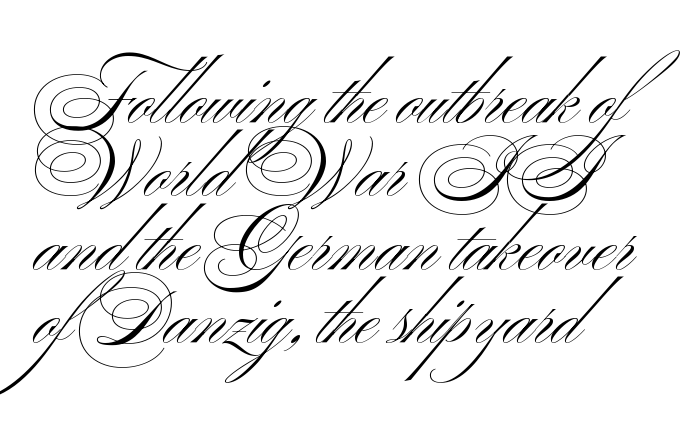
Q: Is the text bold? A: No.
Q: Is the text italic (slanted)? A: Yes.
Q: Is the typeface a serif or a sans-serif typeface? A: Sans-serif.
Q: Is the text underlined? A: No.
Q: How is the paragraph aligned? A: Left-aligned.
Q: Is the spacing between letters normal or unusually wide? A: Normal.
Q: Is the spacing between lines tight, normal or loose? A: Tight.
Q: Width (condensed, normal, or wide)? A: Wide.
Q: Stroke contrast? A: Medium.
Q: x-height? A: Small.
Q: Monospaced? A: No.
